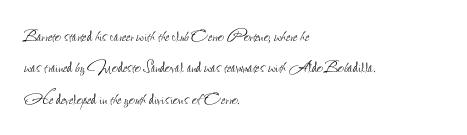
Each row of text sits above clean, open space. Typeset ragged right — the left edge is the straight one. Each word holds together tightly as a unit, with standard inter-letter gaps. Interline gaps are of average width in this sample.
